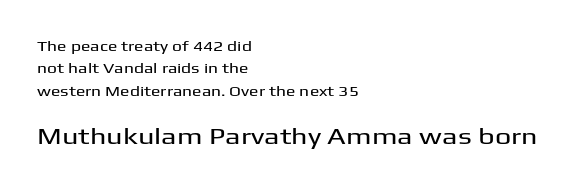
Italic: no, the glyphs are upright roman. A classic flush-left, rag-right setting is used for this passage. The later block is typeset at a bigger size than the earlier block. The space directly below the letters is spotless. This rendering leaves character spacing at its baseline value. A normal amount of white space separates one row of letters from the next.
